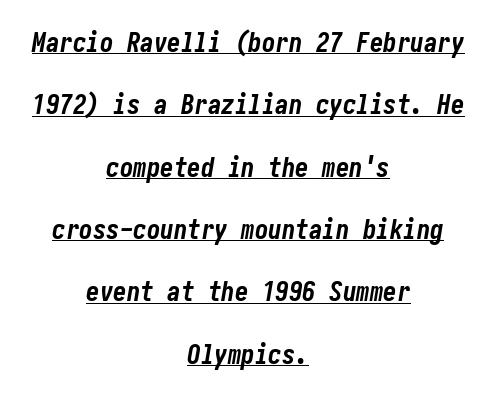
The image shows 27 px bold type, italic (leaning right); set centered, loose line spacing (2.31x), normal letter spacing, underlined.
